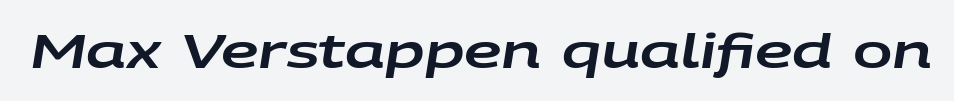
{"italic": "yes", "lean": "right", "slant_degrees": 9, "width": "wide", "stroke_contrast": "low", "x_height": "large", "monospaced": "no", "underline": "no", "letter_spacing": "normal", "letter_spacing_em": 0.0, "glyph_px": 47}
